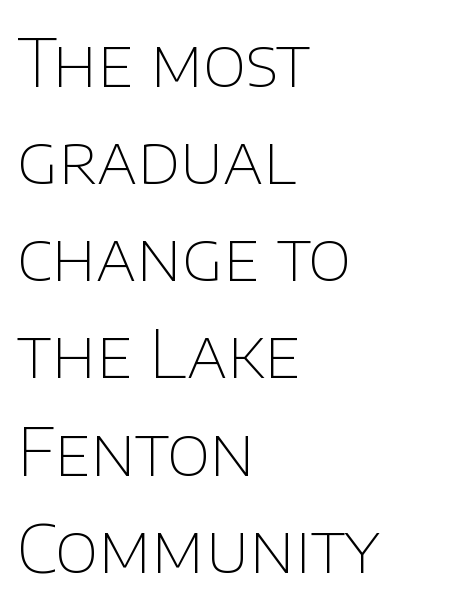
The image shows 67 px thin sans-serif type, upright; set left-aligned, normal line spacing (1.45x), normal letter spacing, not underlined; low stroke contrast and a large x-height.
